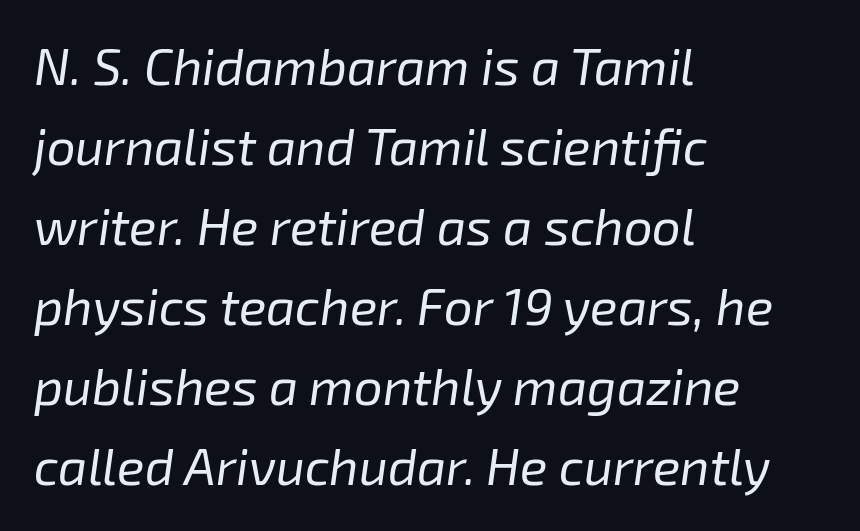
Q: Is the text bold? A: No.
Q: Is the text italic (slanted)? A: Yes, it leans right by about 8 degrees.
Q: Is the text underlined? A: No.
Q: How is the paragraph aligned? A: Left-aligned.
Q: Is the spacing between letters normal or unusually wide? A: Normal.
Q: Is the spacing between lines tight, normal or loose? A: Normal.
Q: Width (condensed, normal, or wide)? A: Normal.
Q: Stroke contrast? A: Low.
Q: x-height? A: Medium.
Q: Monospaced? A: No.
